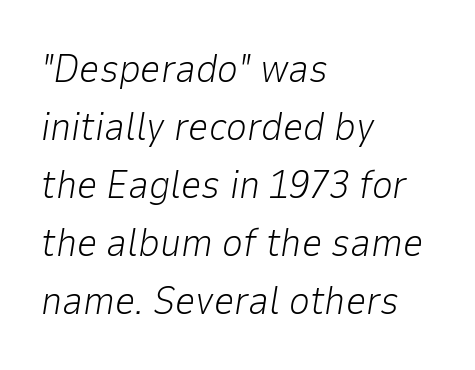
Evenly set lines give the paragraph a standard silhouette. Quick note: underline off. The passage shown has conventional tracking throughout. Every row of glyphs begins at an identical x-position on the left. The weight would be labelled regular, book, light, or lighter still. Slant detected: the letters are inclined.
